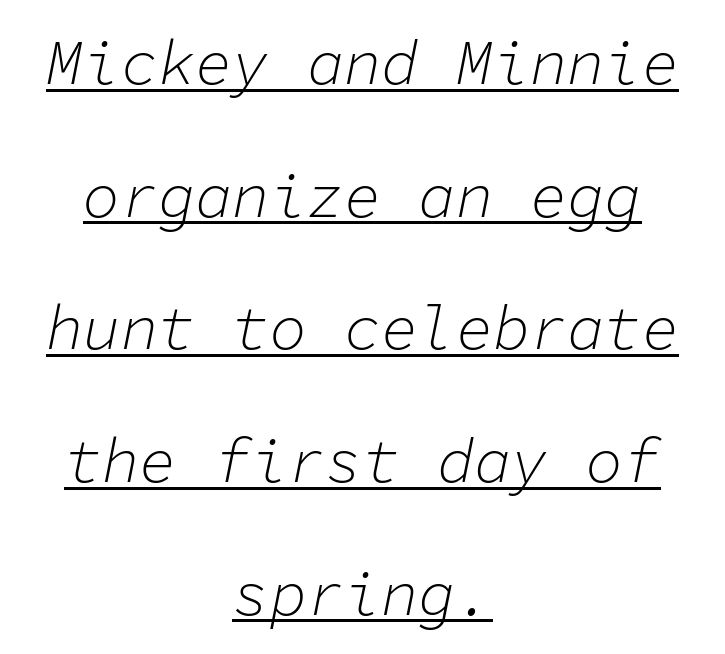
{"italic": "yes", "lean": "right", "slant_degrees": 11, "bold": "no", "weight": "light", "width": "normal", "stroke_contrast": "low", "x_height": "medium", "monospaced": "yes", "underline": "yes", "align": "center", "line_spacing": "loose", "line_spacing_ratio": 2.14, "letter_spacing": "normal", "letter_spacing_em": 0.0, "glyph_px": 62}
